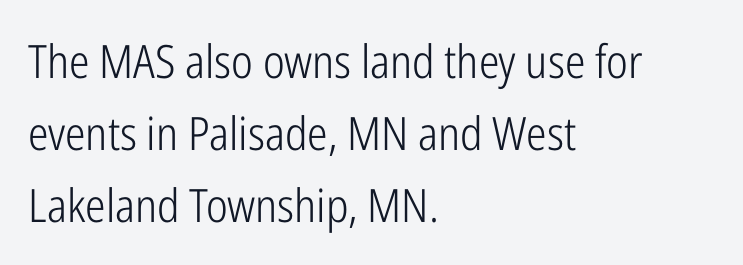
The image shows 46 px light, condensed sans-serif type, upright; set left-aligned, normal line spacing (1.57x), normal letter spacing, not underlined; low stroke contrast and a medium x-height.
